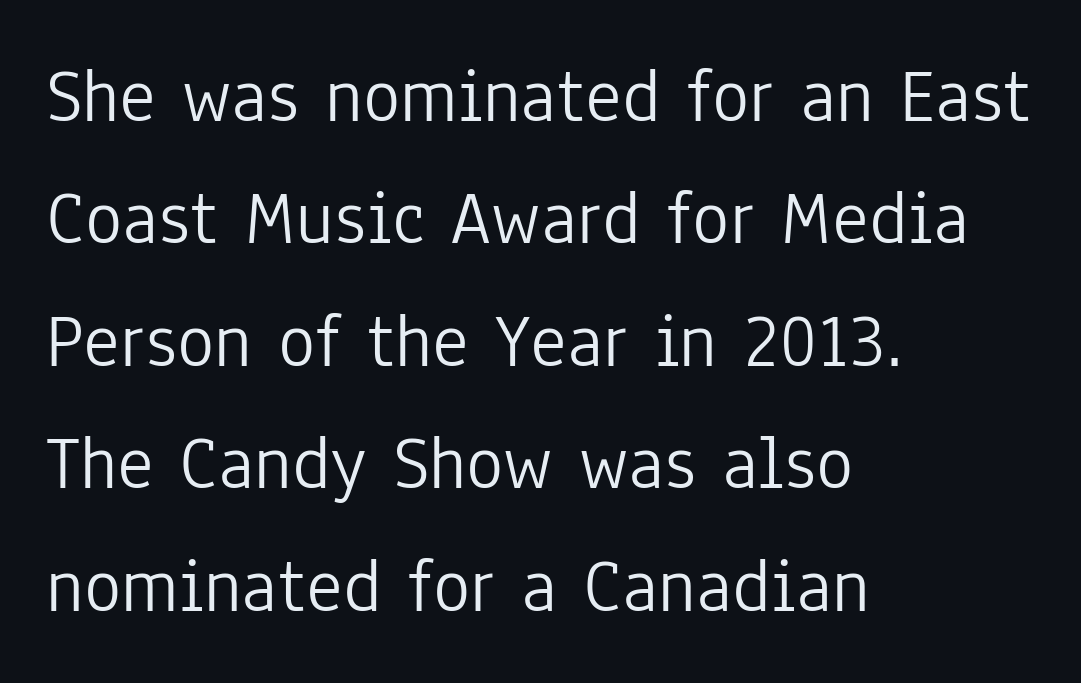
The image shows 78 px light, condensed sans-serif type, upright; set left-aligned, normal line spacing (1.57x), normal letter spacing, not underlined; low stroke contrast and a medium x-height.
